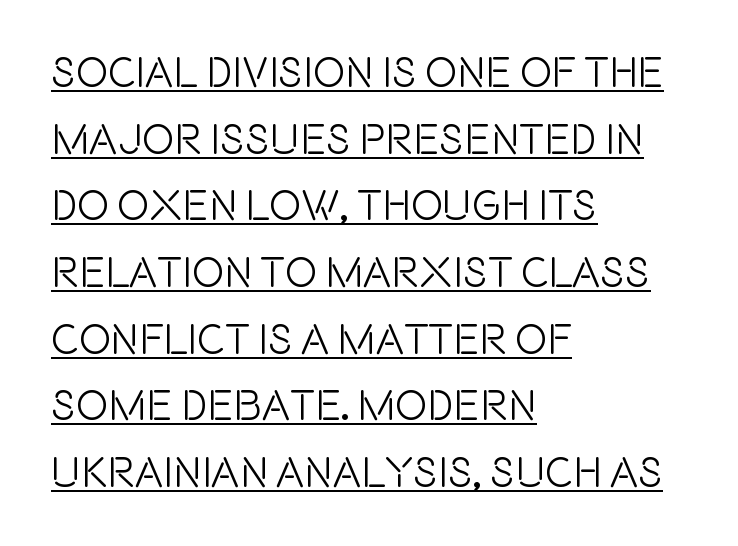
Visually the block forms a straight wall on the left and a jagged coastline on the right. The text was rendered using a sans face with plain stroke endings. Students, observe the line beneath the letters — that is underlining. Normally led — the rows are evenly, conventionally spaced. Does the lettering tilt? It doesn't — this is upright. Words appear dense and cohesive because spacing is normal.
